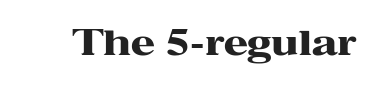
The zone under the glyphs is completely vacant. The rendering uses natural spacing where letterforms have individual widths. The letters stand straight up with perfectly vertical stems. The passage shown is emphatically bold.
